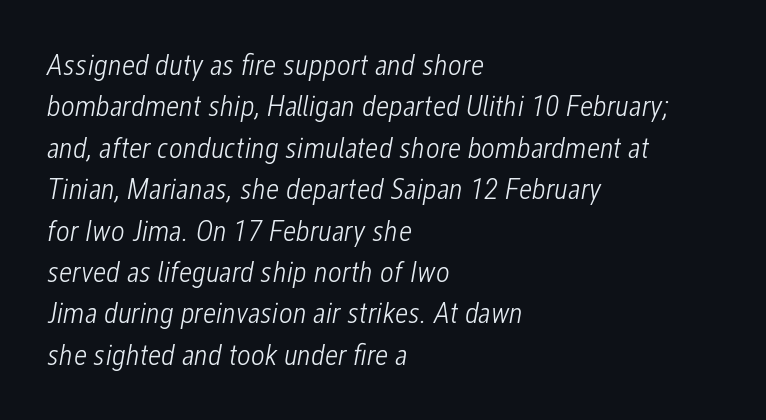
The image shows 30 px light, condensed type, italic (leaning right); set left-aligned, normal line spacing (1.38x), normal letter spacing, not underlined; low stroke contrast and a medium x-height.
